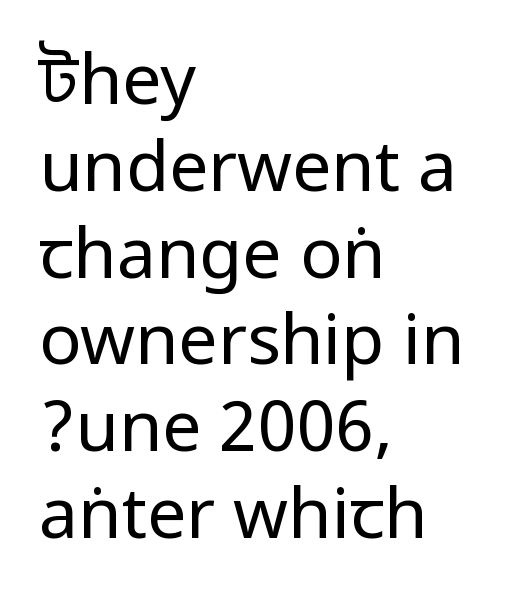
{"serif": "no", "italic": "no", "bold": "no", "weight": "regular", "width": "condensed", "stroke_contrast": "low", "underline": "no", "align": "left", "line_spacing_ratio": 1.24, "letter_spacing": "normal", "letter_spacing_em": 0.0, "glyph_px": 70}
